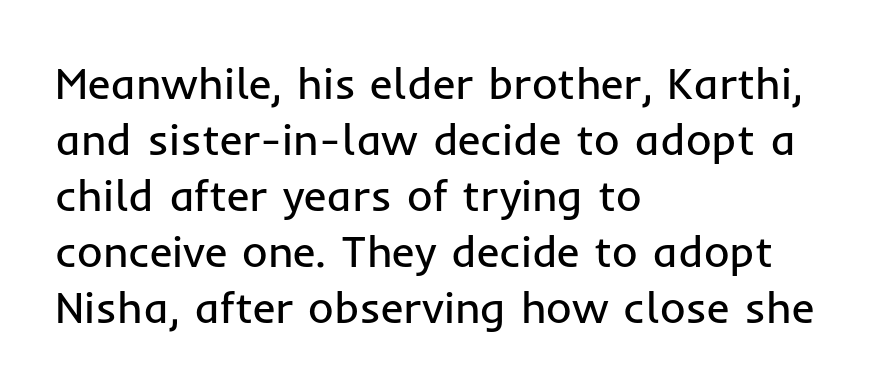
{"serif": "no", "italic": "no", "bold": "no", "weight": "regular", "width": "normal", "stroke_contrast": "low", "x_height": "medium", "monospaced": "no", "underline": "no", "align": "left", "line_spacing": "normal", "line_spacing_ratio": 1.27, "letter_spacing": "normal", "letter_spacing_em": 0.0, "glyph_px": 44}
